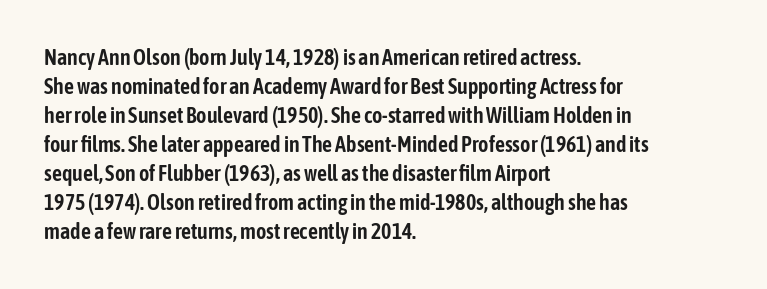
It's the straight-up-and-down kind of type. The horizontal fit of the characters is conventional and even. These lines are set flush left with a ragged right edge. Glance below the letters and you will spot only blank space.
